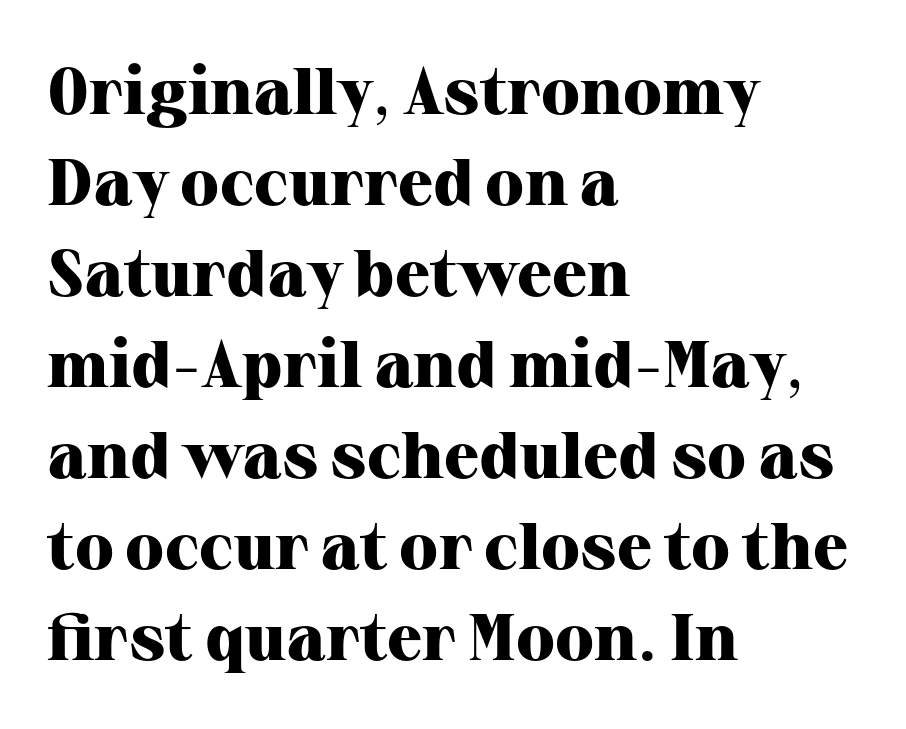
Caption: multi-line text, flush left, ragged right. The lettering stays uniformly vertical, giving the passage a roman look. This rendering employs a face with finishing strokes, i.e., a serif. The letters are bold, with thick, heavy strokes.
